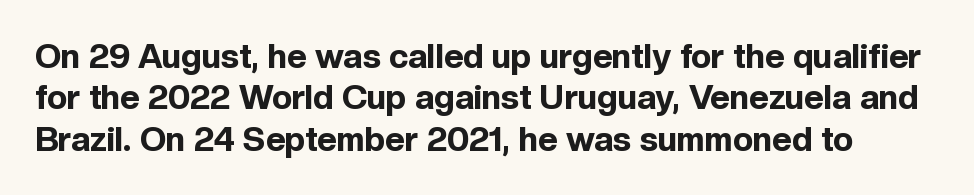
{"serif": "no", "italic": "no", "bold": "yes", "weight": "bold", "width": "normal", "x_height": "medium", "monospaced": "no", "underline": "no", "line_spacing_ratio": 1.22, "letter_spacing": "normal", "letter_spacing_em": 0.0, "glyph_px": 34}
